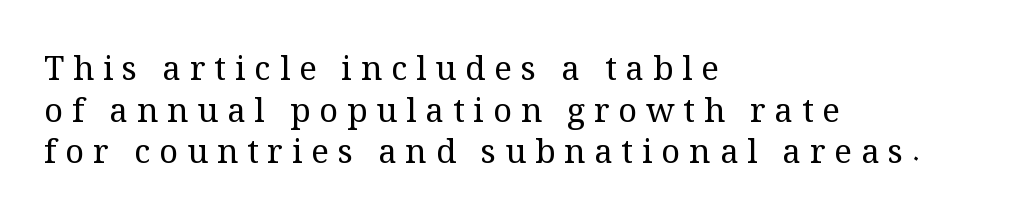
{"serif": "yes", "italic": "no", "bold": "no", "weight": "regular", "width": "normal", "stroke_contrast": "medium", "x_height": "medium", "monospaced": "no", "underline": "no", "align": "left", "line_spacing": "normal", "line_spacing_ratio": 1.26, "letter_spacing": "wide", "letter_spacing_em": 0.27, "glyph_px": 33}
